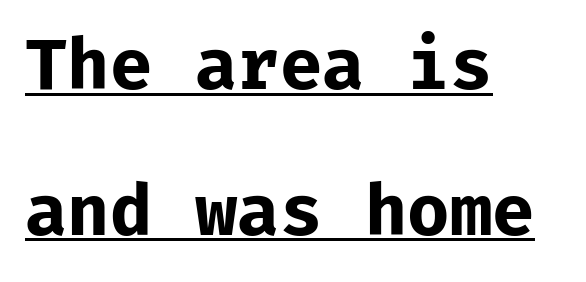
Q: Is the text bold? A: Yes.
Q: Is the text italic (slanted)? A: No, it is upright.
Q: Is the typeface a serif or a sans-serif typeface? A: Sans-serif.
Q: Is the text underlined? A: Yes.
Q: How is the paragraph aligned? A: Left-aligned.
Q: Is the spacing between letters normal or unusually wide? A: Normal.
Q: Is the spacing between lines tight, normal or loose? A: Loose.
Q: Width (condensed, normal, or wide)? A: Normal.
Q: Stroke contrast? A: Low.
Q: x-height? A: Medium.
